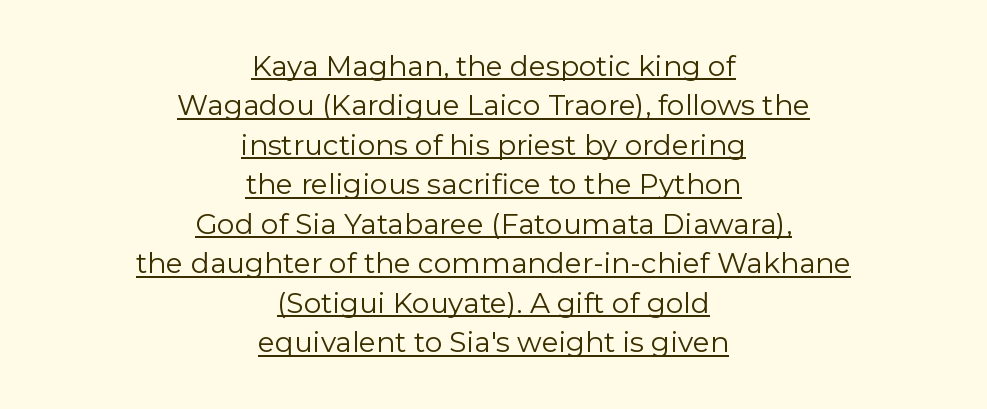
The image shows 28 px regular-weight sans-serif type, upright; set centered, normal line spacing (1.41x), normal letter spacing, underlined; low stroke contrast and a medium x-height.
